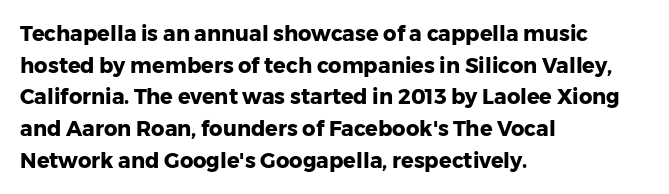
Q: Is the text bold? A: Yes.
Q: Is the text italic (slanted)? A: No, it is upright.
Q: Is the text underlined? A: No.
Q: How is the paragraph aligned? A: Left-aligned.
Q: Is the spacing between letters normal or unusually wide? A: Normal.
Q: Is the spacing between lines tight, normal or loose? A: Normal.
